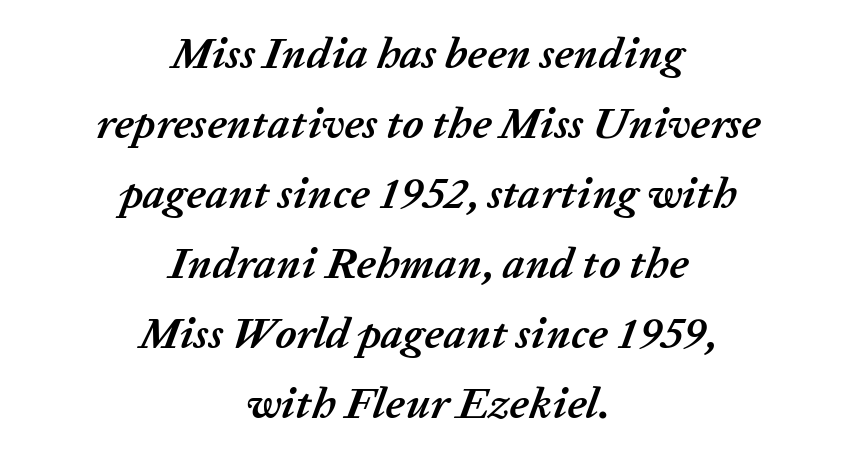
The image shows 44 px semibold type, italic (leaning right); set centered, normal line spacing (1.59x), normal letter spacing, not underlined; low stroke contrast and a medium x-height.
